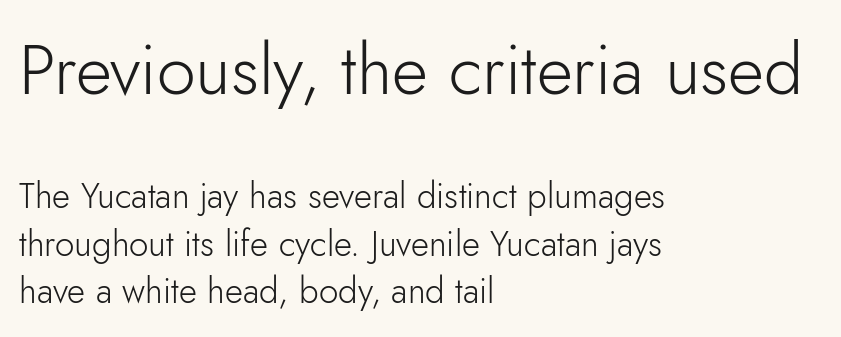
The font's upright variant was chosen for this text. The font is comparable to plain body text, perhaps lighter. No extra tracking has been applied to these lines. Looks like regular typesetting: each glyph gets only the width it needs. Successive baselines arrive at the customary interval.
